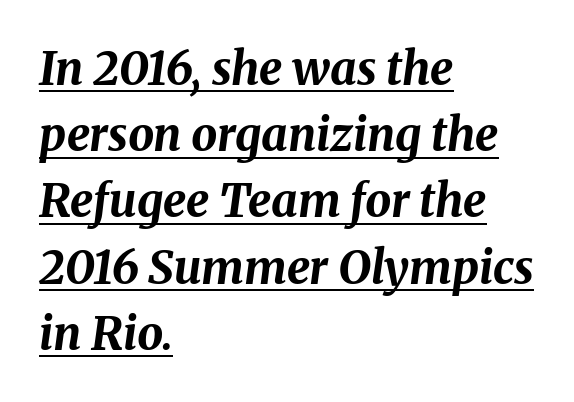
{"italic": "yes", "lean": "right", "slant_degrees": 8, "bold": "yes", "weight": "bold", "width": "normal", "stroke_contrast": "medium", "x_height": "medium", "monospaced": "no", "underline": "yes", "align": "left", "line_spacing": "normal", "line_spacing_ratio": 1.44, "letter_spacing": "normal", "letter_spacing_em": 0.0, "glyph_px": 46}
